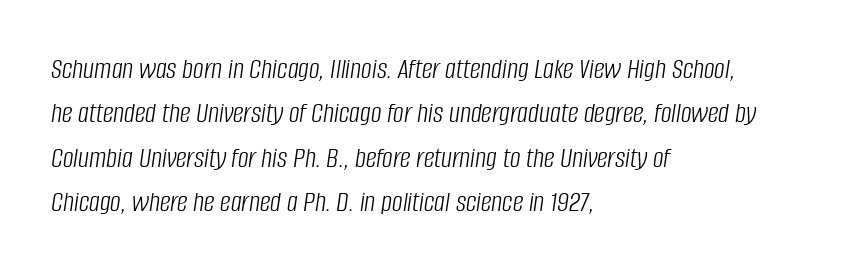
{"italic": "yes", "lean": "right", "slant_degrees": 8, "bold": "no", "weight": "light", "width": "condensed", "stroke_contrast": "low", "x_height": "large", "monospaced": "no", "underline": "no", "align": "left", "line_spacing": "normal", "line_spacing_ratio": 1.48, "letter_spacing": "normal", "letter_spacing_em": 0.0, "glyph_px": 30}
